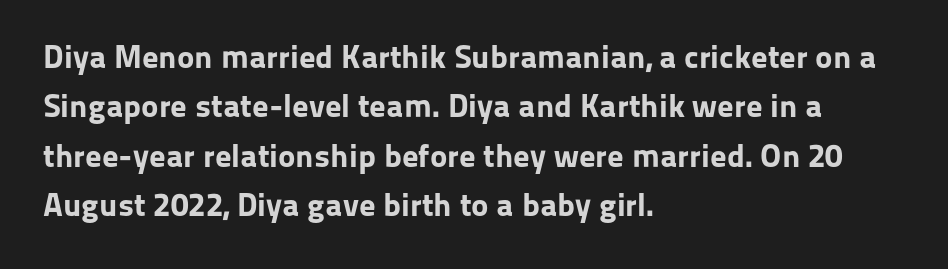
The image shows 33 px bold sans-serif type, upright; set left-aligned, normal line spacing (1.5x), normal letter spacing, not underlined; low stroke contrast and a medium x-height.
